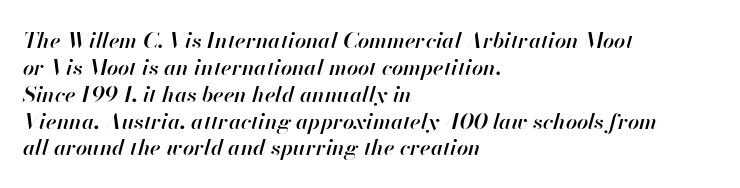
Q: Is the text bold? A: Semi-bold.
Q: Is the text italic (slanted)? A: Yes, it leans right by about 13 degrees.
Q: Is the text underlined? A: No.
Q: How is the paragraph aligned? A: Left-aligned.
Q: Is the spacing between letters normal or unusually wide? A: Normal.
